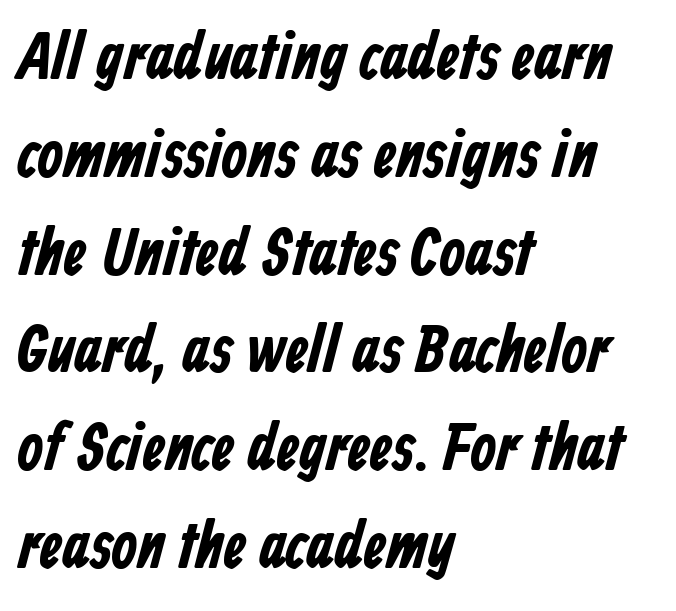
{"serif": "no", "bold": "yes", "weight": "bold", "width": "condensed", "stroke_contrast": "low", "x_height": "medium", "monospaced": "no", "underline": "no", "align": "left", "line_spacing": "normal", "line_spacing_ratio": 1.46, "letter_spacing": "normal", "letter_spacing_em": 0.0, "glyph_px": 67}
